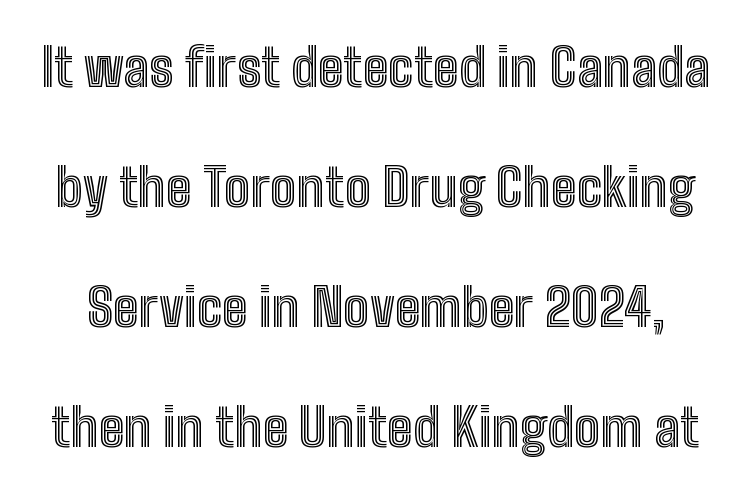
Character widths vary here, with narrow letters taking less room than wide ones. Descender tails drop into unmarked territory. The rendering uses a large line-height, opening up the rows. This sample uses plain, unmodified letter spacing.
